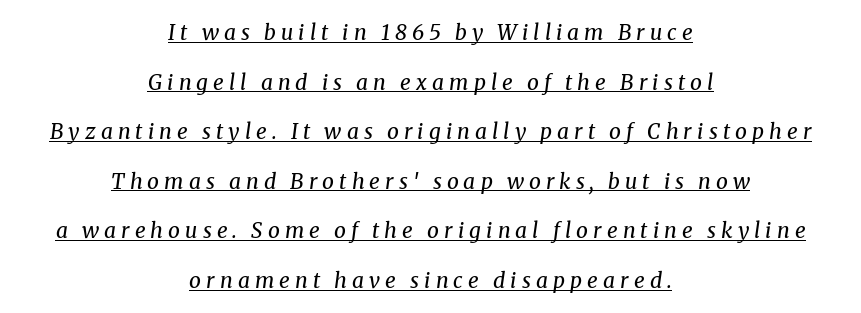
{"italic": "yes", "lean": "right", "slant_degrees": 8, "bold": "no", "underline": "yes", "align": "center", "line_spacing": "loose", "line_spacing_ratio": 2.36, "letter_spacing": "wide", "letter_spacing_em": 0.24, "glyph_px": 21}
